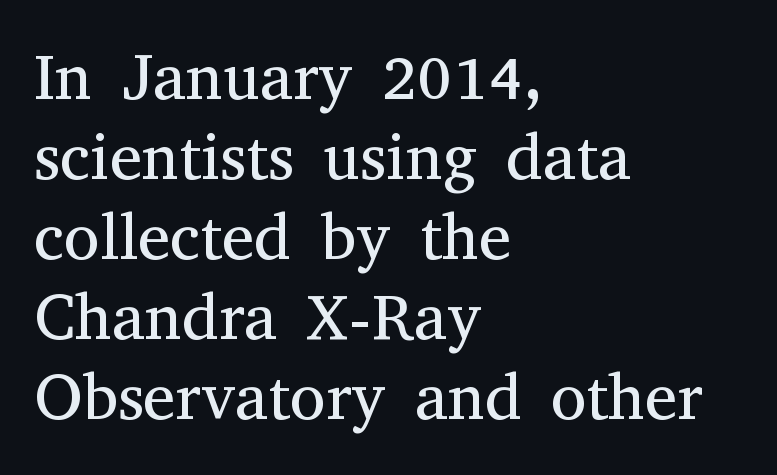
Q: Is the text bold? A: No.
Q: Is the text italic (slanted)? A: No, it is upright.
Q: Is the typeface a serif or a sans-serif typeface? A: Serif.
Q: Is the text underlined? A: No.
Q: How is the paragraph aligned? A: Left-aligned.
Q: Is the spacing between letters normal or unusually wide? A: Normal.
Q: Width (condensed, normal, or wide)? A: Normal.
Q: Stroke contrast? A: Medium.
Q: x-height? A: Medium.
Q: Monospaced? A: No.
